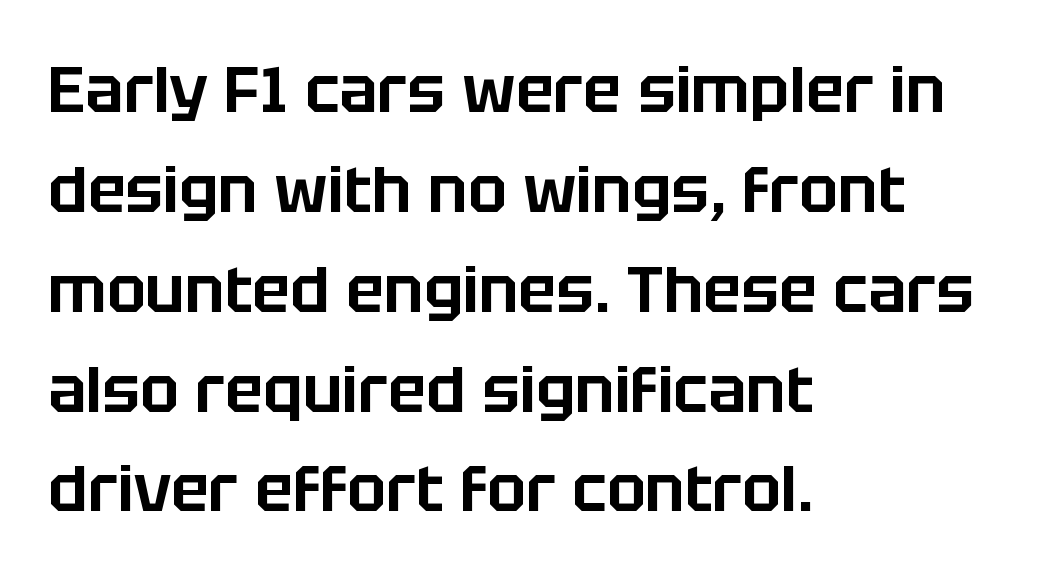
{"serif": "no", "italic": "no", "width": "normal", "stroke_contrast": "low", "x_height": "large", "monospaced": "no", "underline": "no", "align": "left", "line_spacing": "normal", "line_spacing_ratio": 1.56, "letter_spacing": "normal", "letter_spacing_em": 0.0, "glyph_px": 64}
